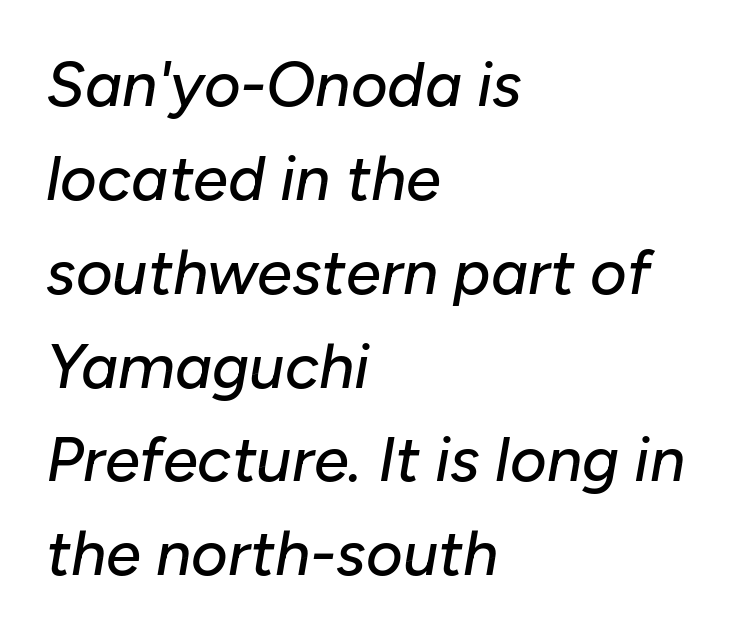
Q: Is the text italic (slanted)? A: Yes, it leans right by about 10 degrees.
Q: Is the text underlined? A: No.
Q: How is the paragraph aligned? A: Left-aligned.
Q: Is the spacing between letters normal or unusually wide? A: Normal.
Q: Is the spacing between lines tight, normal or loose? A: Normal.
Q: Width (condensed, normal, or wide)? A: Normal.
Q: Stroke contrast? A: Low.
Q: x-height? A: Medium.
Q: Monospaced? A: No.
